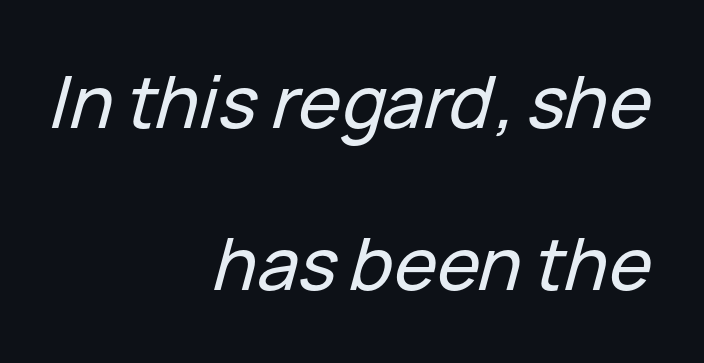
Is this a fixed-width face? No — the glyphs have proportional, varying widths. Glance below the letters and you will spot only blank space. The designer dialed line spacing up above the default. The type is set solid horizontally, with unmodified tracking. These lines are set flush right with a ragged left edge. Italic? Definitely — the glyphs are oblique.
